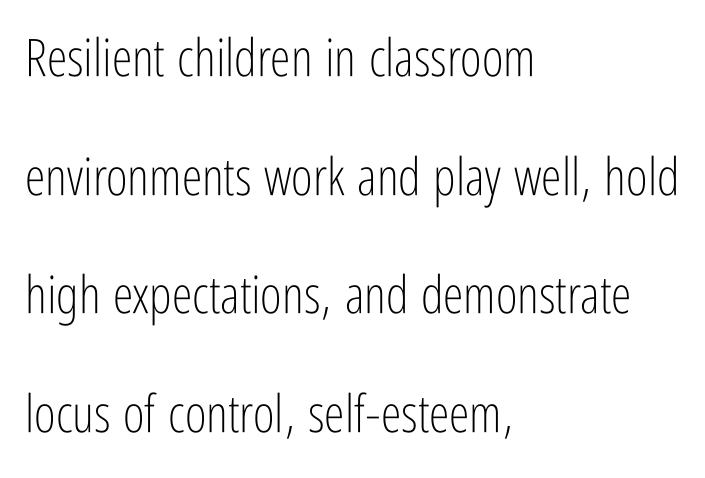
Q: Is the text bold? A: No.
Q: Is the text italic (slanted)? A: No, it is upright.
Q: Is the typeface a serif or a sans-serif typeface? A: Sans-serif.
Q: Is the text underlined? A: No.
Q: How is the paragraph aligned? A: Left-aligned.
Q: Is the spacing between letters normal or unusually wide? A: Normal.
Q: Is the spacing between lines tight, normal or loose? A: Loose.
Q: Width (condensed, normal, or wide)? A: Condensed.
Q: Stroke contrast? A: Low.
Q: x-height? A: Medium.
Q: Monospaced? A: No.
